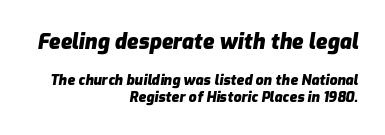
The setting favours the right margin, as signatures and pull-quotes sometimes do. In terms of letterspacing, this is plain default setting. Nobody drew a line under any word here. Type size steps down from the first block to the second. Characters are canted at an angle relative to the baseline's perpendicular. This is heavy type, rendered in bold.
